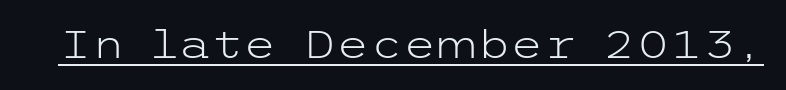
Does the type have serifs? No, each stem ends abruptly. The face used here is rendered with its standard letterfit. Underline: present. Think standard paragraph weight, or any step lighter than that. This is roman type, the default non-slanted kind.
